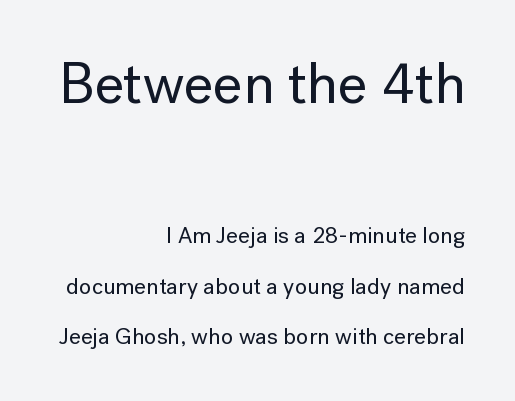
Rendered with straight, roman letterforms. The ragged edge is on the left, which tells us the setting is flush right. A typesetter would call this leading open, well beyond the default. Do the characters align in a grid? No, the font is proportional. The rendering shrinks the type as you move from the upper chunk to the lower.
